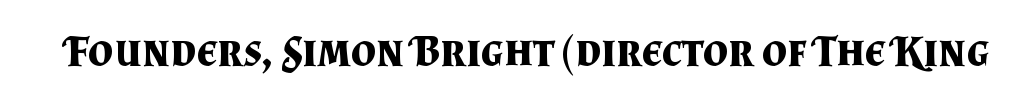
Nobody touched the tracking dial on this one. Chunky letters — that's bold for sure. A typesetter would label this face a serif. Looks like regular typesetting: each glyph gets only the width it needs. Nope, not italic — everything's standing straight.
